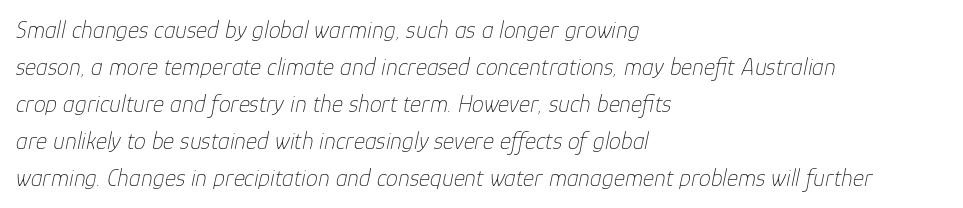
Q: Is the text bold? A: No.
Q: Is the text italic (slanted)? A: Yes, it leans right by about 12 degrees.
Q: Is the text underlined? A: No.
Q: How is the paragraph aligned? A: Left-aligned.
Q: Is the spacing between letters normal or unusually wide? A: Normal.
Q: Is the spacing between lines tight, normal or loose? A: Normal.
